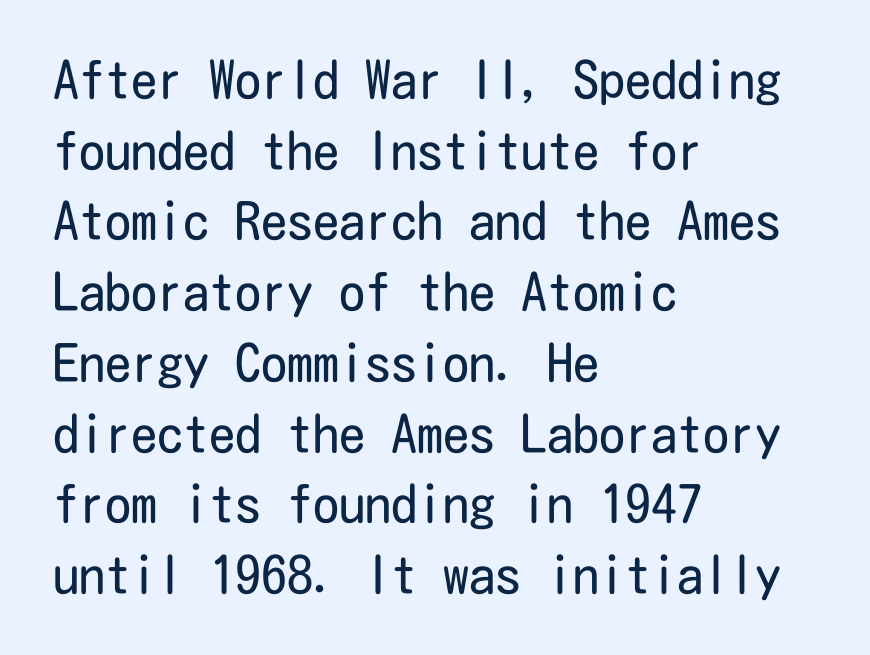
The image shows 52 px regular-weight, condensed sans-serif type, upright; set left-aligned, normal line spacing (1.36x), normal letter spacing, not underlined; low stroke contrast and a medium x-height.
